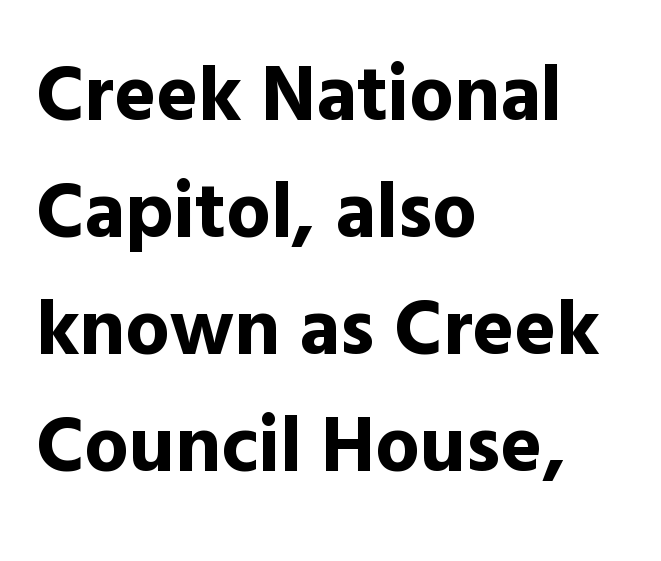
This is roman type, the default non-slanted kind. Regarding serifs, this sample does without them. Left-aligned paragraph, ragged on the right. Horizontal bands of white between lines are of average thickness. Words float on clear page, feet unadorned. Weight check: bold — yes, fully.
